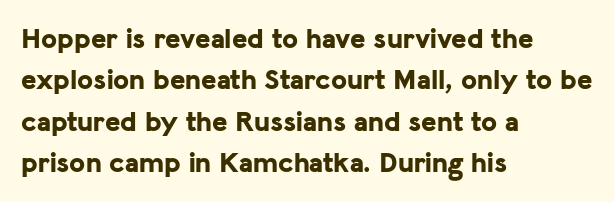
Q: Is the text bold? A: Yes.
Q: Is the text italic (slanted)? A: No, it is upright.
Q: Is the typeface a serif or a sans-serif typeface? A: Sans-serif.
Q: Is the text underlined? A: No.
Q: How is the paragraph aligned? A: Left-aligned.
Q: Is the spacing between letters normal or unusually wide? A: Normal.
Q: Is the spacing between lines tight, normal or loose? A: Normal.
Q: Width (condensed, normal, or wide)? A: Normal.
Q: Stroke contrast? A: Low.
Q: x-height? A: Medium.
Q: Monospaced? A: No.
